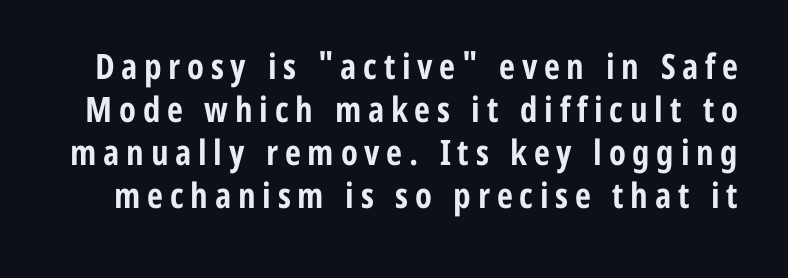
The image shows 35 px bold, condensed sans-serif type, upright; set line spacing 1.23x, not underlined; low stroke contrast and a medium x-height.
